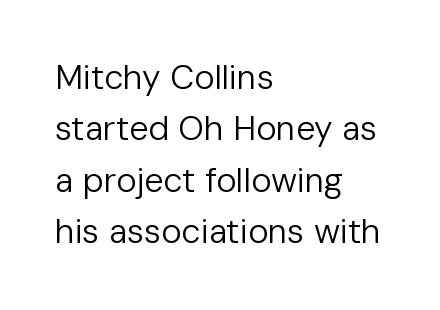
{"serif": "no", "italic": "no", "bold": "no", "weight": "regular", "width": "normal", "stroke_contrast": "low", "x_height": "medium", "monospaced": "no", "underline": "no", "align": "left", "line_spacing": "normal", "line_spacing_ratio": 1.51, "letter_spacing": "normal", "letter_spacing_em": 0.0, "glyph_px": 34}
